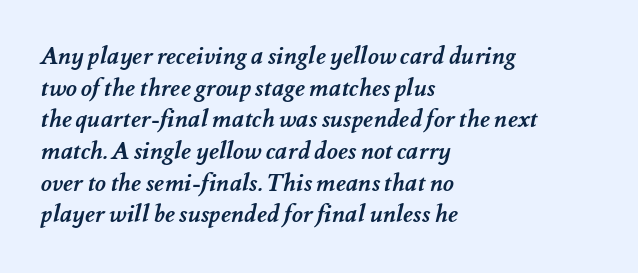
Q: Is the text bold? A: Yes.
Q: Is the text underlined? A: No.
Q: How is the paragraph aligned? A: Left-aligned.
Q: Is the spacing between letters normal or unusually wide? A: Normal.
Q: Is the spacing between lines tight, normal or loose? A: Normal.
